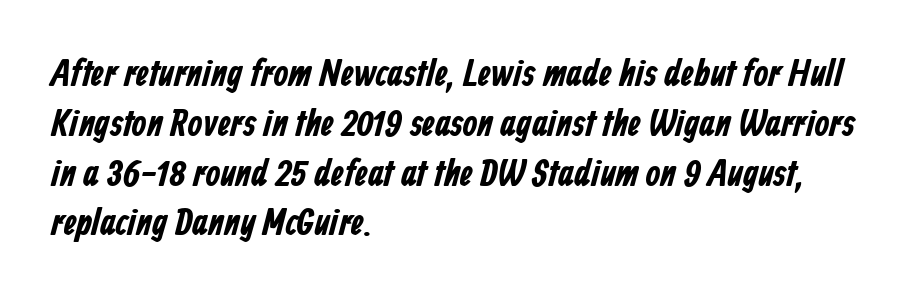
Q: Is the text bold? A: Yes.
Q: Is the typeface a serif or a sans-serif typeface? A: Sans-serif.
Q: Is the text underlined? A: No.
Q: How is the paragraph aligned? A: Left-aligned.
Q: Is the spacing between letters normal or unusually wide? A: Normal.
Q: Is the spacing between lines tight, normal or loose? A: Normal.
Q: Width (condensed, normal, or wide)? A: Condensed.
Q: Stroke contrast? A: Low.
Q: x-height? A: Medium.
Q: Monospaced? A: No.
